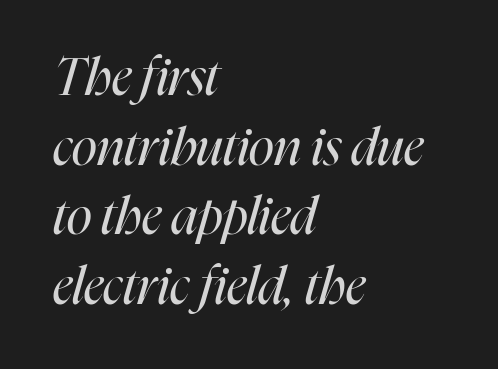
Observe the ordinary spacing: letters are neighbours, not strangers. Check under the words: just untouched page. You could not count columns in this text — the font is proportionally spaced. The face used here has a pronounced slope to its letters.
